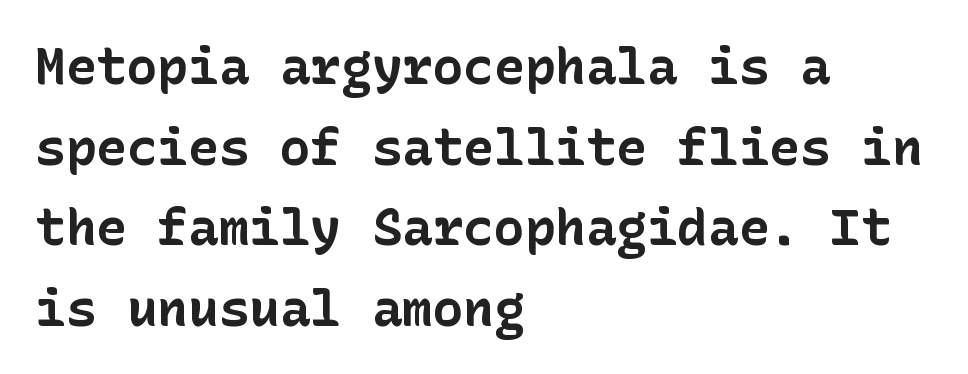
Posture: upright roman. Each new line begins a customary step beneath the previous one. Look at the bottom of the vertical strokes: they stop flat, with no serifs. The characters look thick and weighty, a clear bold. The strip under each line holds only bare page.
